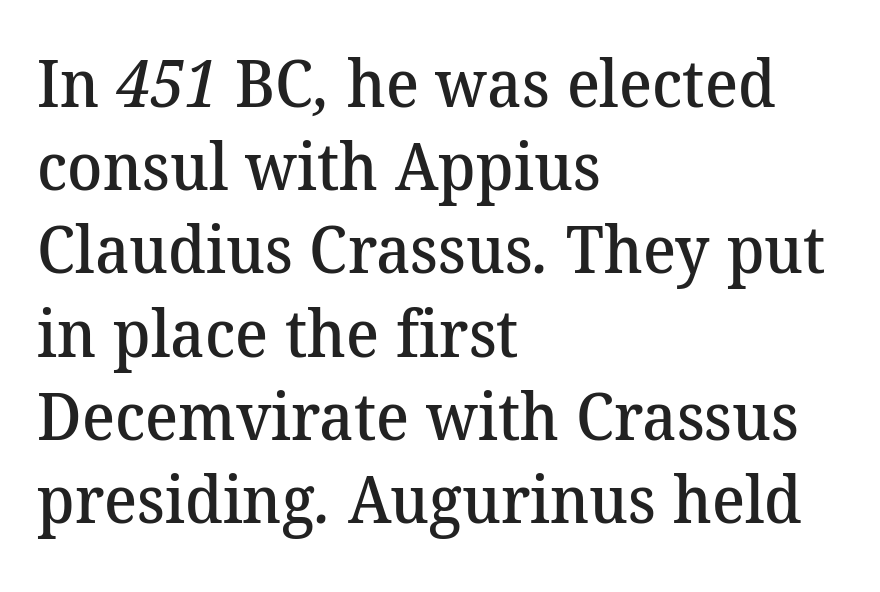
{"serif": "yes", "bold": "semi", "weight": "semibold", "width": "normal", "stroke_contrast": "medium", "x_height": "medium", "monospaced": "no", "underline": "no", "align": "left", "line_spacing": "normal", "line_spacing_ratio": 1.28, "letter_spacing": "normal", "letter_spacing_em": 0.0, "glyph_px": 65}
